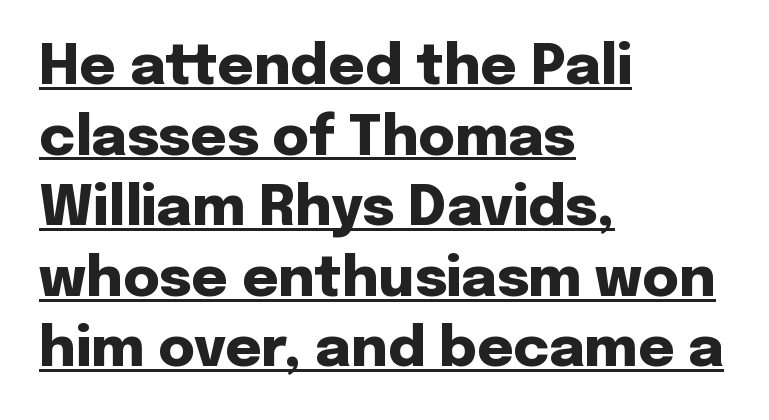
{"serif": "no", "italic": "no", "bold": "yes", "weight": "heavy", "width": "normal", "stroke_contrast": "low", "x_height": "medium", "monospaced": "no", "underline": "yes", "align": "left", "line_spacing": "normal", "line_spacing_ratio": 1.26, "letter_spacing": "normal", "letter_spacing_em": 0.0, "glyph_px": 56}
